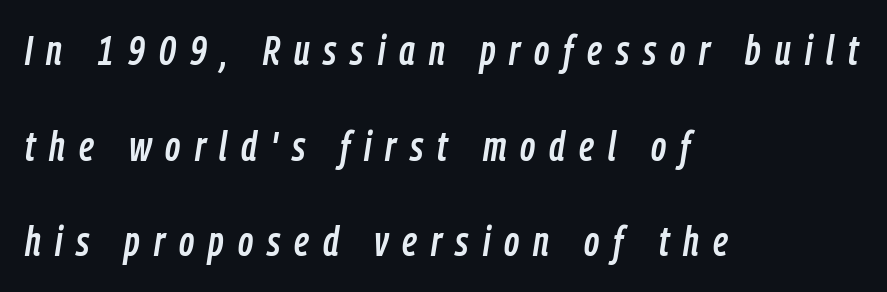
The image shows 41 px condensed type, italic (leaning right); set left-aligned, loose line spacing (2.33x), unusually wide letter spacing (+0.34 em), not underlined; low stroke contrast and a medium x-height.
